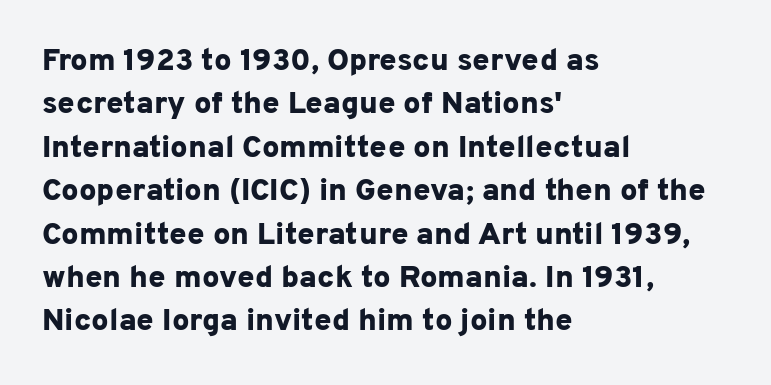
Underlining? Definitely not there. Short and long lines alike share a common starting point at left. Compared with typical paragraphs, the rows here are spaced about the same. This rendering leaves character spacing at its baseline value. Italic: no, the glyphs are upright roman.
